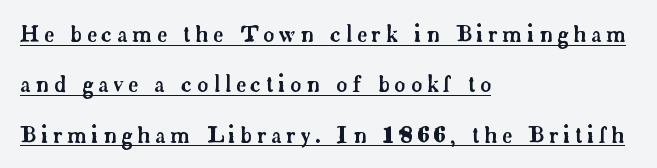
{"italic": "no", "underline": "yes", "align": "left", "line_spacing": "loose", "line_spacing_ratio": 2.29, "letter_spacing": "wide", "letter_spacing_em": 0.22, "glyph_px": 22}
